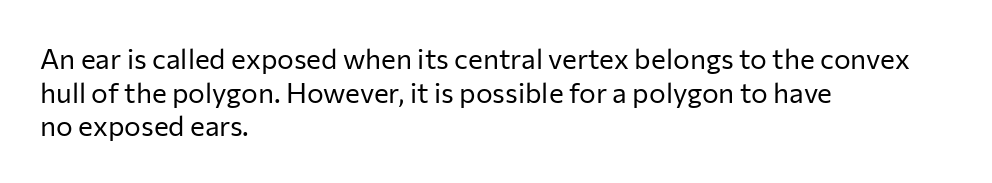
Q: Is the text bold? A: No.
Q: Is the text italic (slanted)? A: No, it is upright.
Q: Is the typeface a serif or a sans-serif typeface? A: Sans-serif.
Q: Is the text underlined? A: No.
Q: How is the paragraph aligned? A: Left-aligned.
Q: Is the spacing between letters normal or unusually wide? A: Normal.
Q: Width (condensed, normal, or wide)? A: Normal.
Q: Stroke contrast? A: Low.
Q: x-height? A: Medium.
Q: Monospaced? A: No.
